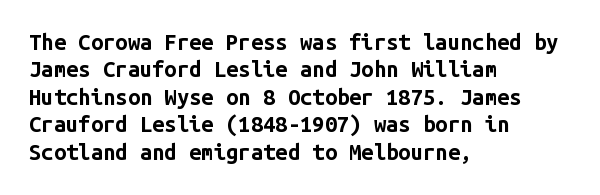
{"italic": "no", "bold": "yes", "underline": "no", "align": "left", "line_spacing": "normal", "line_spacing_ratio": 1.25, "letter_spacing": "normal", "letter_spacing_em": 0.0, "glyph_px": 22}
